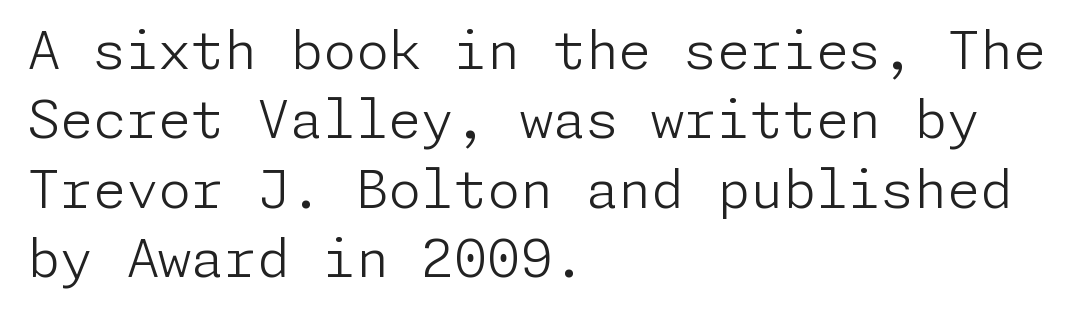
{"serif": "no", "italic": "no", "bold": "no", "weight": "light", "width": "normal", "stroke_contrast": "low", "x_height": "medium", "underline": "no", "align": "left", "line_spacing": "normal", "line_spacing_ratio": 1.31, "letter_spacing": "normal", "letter_spacing_em": 0.0, "glyph_px": 53}
